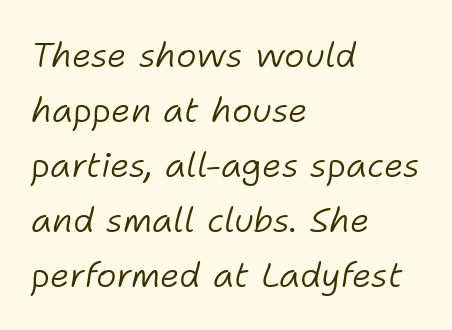
The text carries the slant typical of an italic or oblique font. The rendering keeps characters at their native spacing. A typesetter would call this proportional, since set widths differ per character. Stroke mass is kept to a normal reading level or below. Each new line begins a customary step beneath the previous one.
